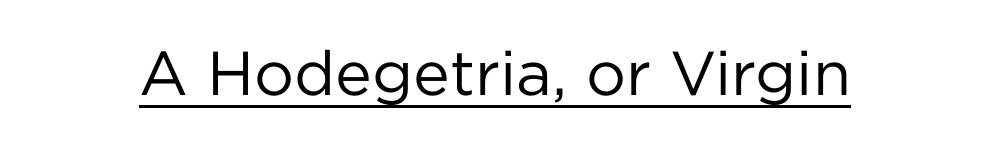
These glyphs show unthickened strokes, regular width or finer. This sample has the flowing, uneven cadence of proportional lettering. A rule runs beneath these lines of type. Unlike a traditional serif, this face leaves its strokes unadorned.
